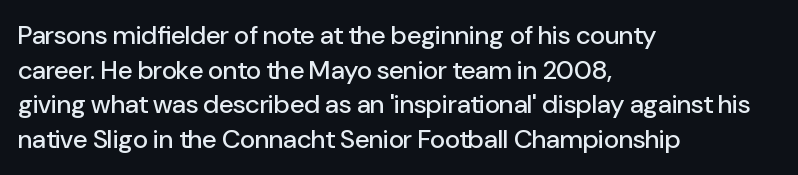
{"italic": "no", "underline": "no", "align": "left", "line_spacing": "normal", "line_spacing_ratio": 1.33, "letter_spacing": "normal", "letter_spacing_em": 0.0, "glyph_px": 26}
